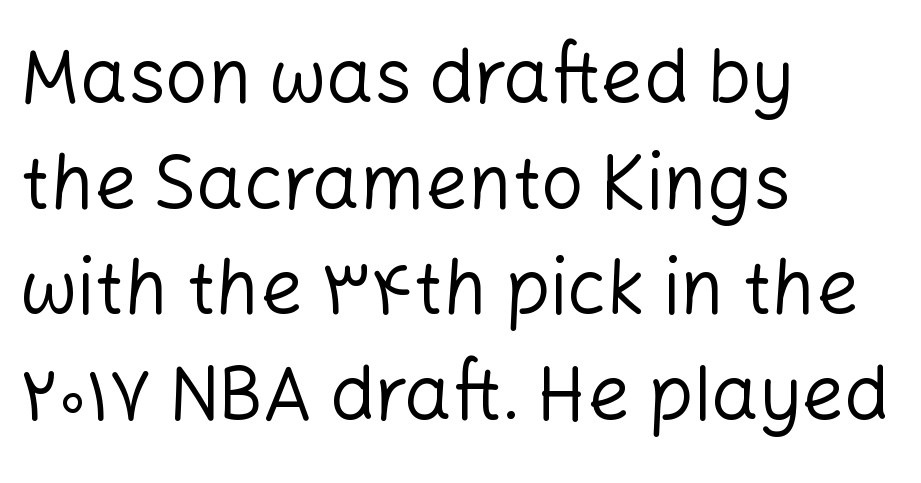
Q: Is the text bold? A: No.
Q: Is the text italic (slanted)? A: No, it is upright.
Q: Is the typeface a serif or a sans-serif typeface? A: Sans-serif.
Q: Is the text underlined? A: No.
Q: How is the paragraph aligned? A: Left-aligned.
Q: Is the spacing between letters normal or unusually wide? A: Normal.
Q: Is the spacing between lines tight, normal or loose? A: Normal.
Q: Width (condensed, normal, or wide)? A: Normal.
Q: Stroke contrast? A: Low.
Q: x-height? A: Medium.
Q: Monospaced? A: No.
